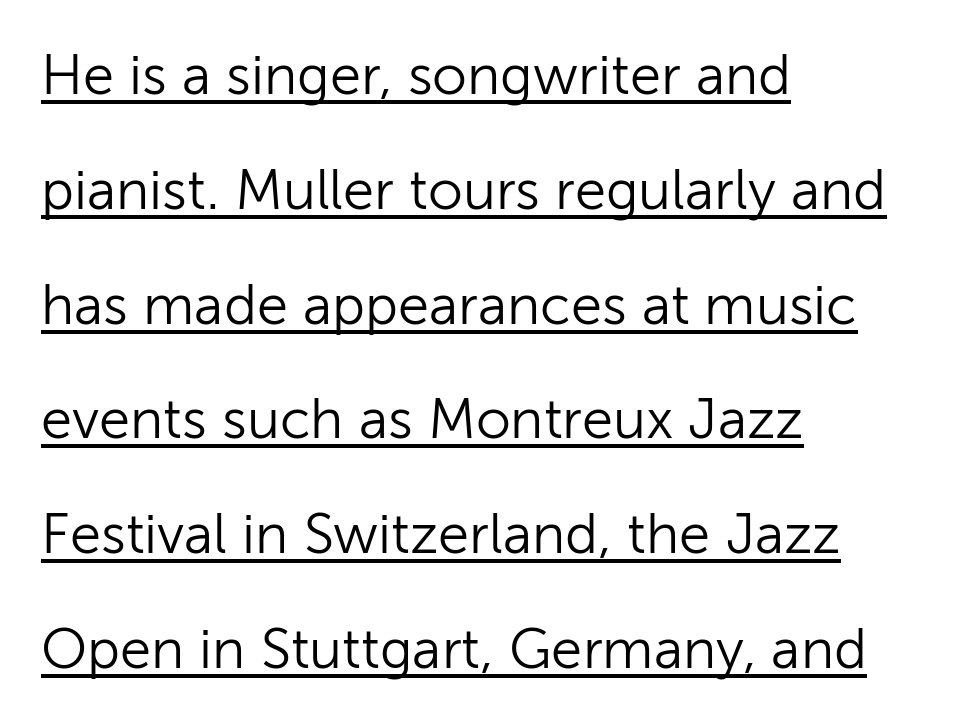
Character widths vary here, with narrow letters taking less room than wide ones. No heavy texture on the line: the type isn't bold. The passage shown has conventional tracking throughout. This is roman type, the default non-slanted kind. The sample's only ornament is a line tracing under the words.
